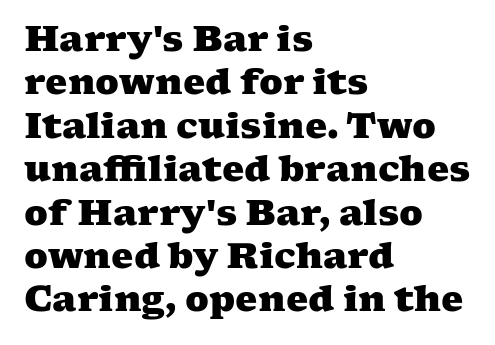
The image shows 35 px heavy, wide serif type; set left-aligned, line spacing 1.24x, normal letter spacing, not underlined; medium stroke contrast and a medium x-height.
